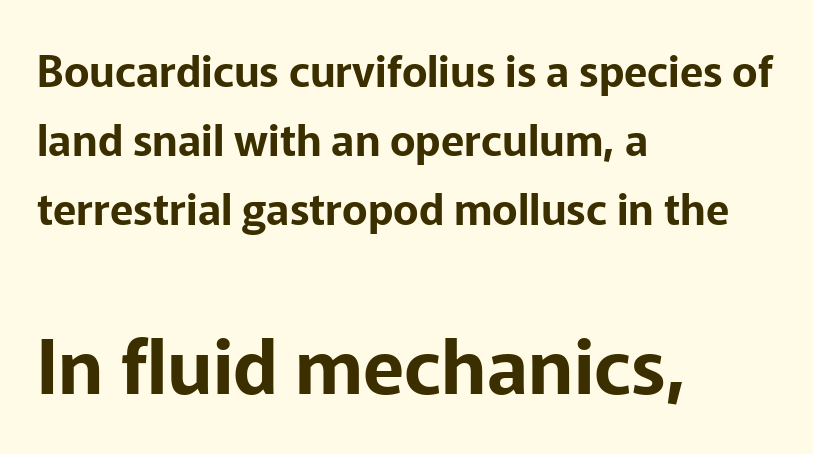
The image shows 76 px sans-serif type, upright; set left-aligned, normal line spacing (1.61x), normal letter spacing, not underlined; the second (bottom) block is 1.77x larger; low stroke contrast and a medium x-height.
